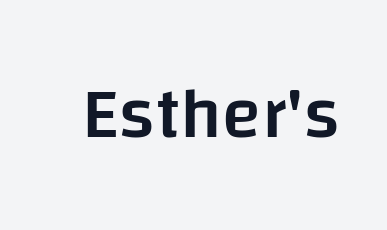
Q: Is the text bold? A: Semi-bold.
Q: Is the text italic (slanted)? A: No, it is upright.
Q: Is the typeface a serif or a sans-serif typeface? A: Sans-serif.
Q: Is the text underlined? A: No.
Q: Is the spacing between letters normal or unusually wide? A: Normal.
Q: Width (condensed, normal, or wide)? A: Normal.
Q: Stroke contrast? A: Low.
Q: x-height? A: Large.
Q: Monospaced? A: No.
